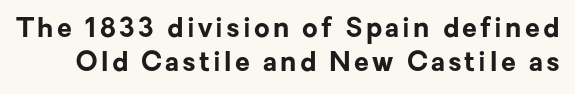
{"italic": "no", "bold": "yes", "underline": "no", "line_spacing": "normal", "line_spacing_ratio": 1.25, "glyph_px": 27}
